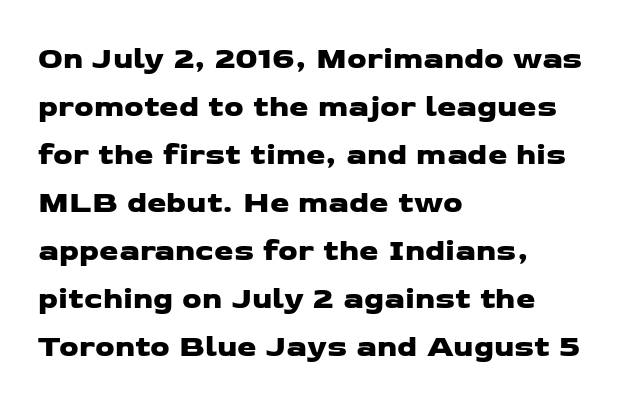
Q: Is the typeface a serif or a sans-serif typeface? A: Sans-serif.
Q: Is the text underlined? A: No.
Q: How is the paragraph aligned? A: Left-aligned.
Q: Is the spacing between letters normal or unusually wide? A: Normal.
Q: Is the spacing between lines tight, normal or loose? A: Normal.
Q: Width (condensed, normal, or wide)? A: Wide.
Q: Stroke contrast? A: Low.
Q: x-height? A: Medium.
Q: Monospaced? A: No.
